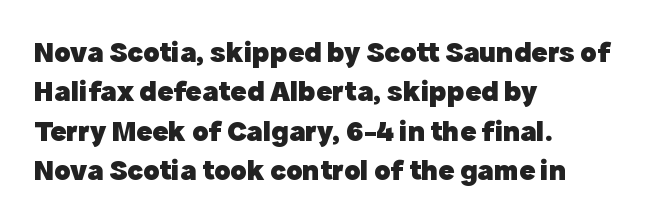
A typesetter would call this leading conventional body-copy spacing. Typographically, this falls in the sans-serif category. Do the characters align in a grid? No, the font is proportional. Upright lettering throughout. Has an underline been added? It has not. Caption: bold face, heavy strokes.
